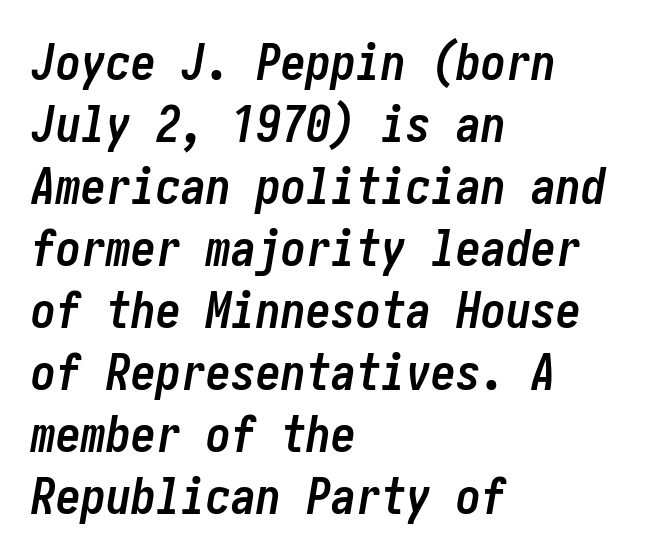
Q: Is the text bold? A: Yes.
Q: Is the text italic (slanted)? A: Yes, it leans right by about 10 degrees.
Q: Is the text underlined? A: No.
Q: How is the paragraph aligned? A: Left-aligned.
Q: Is the spacing between letters normal or unusually wide? A: Normal.
Q: Width (condensed, normal, or wide)? A: Condensed.
Q: Stroke contrast? A: Low.
Q: x-height? A: Medium.
